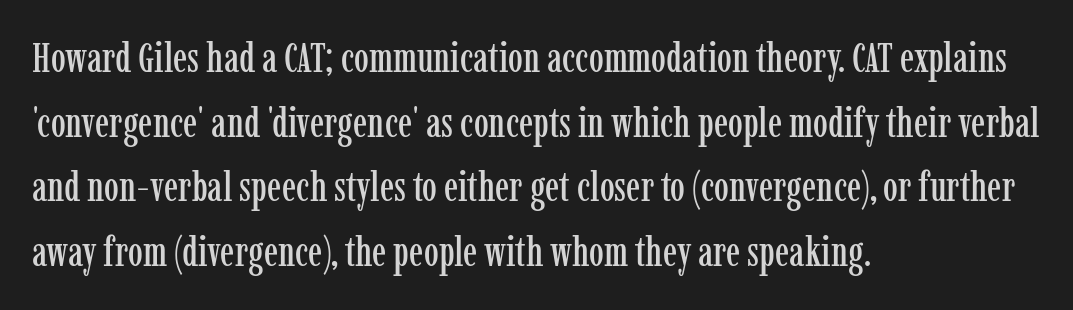
The image shows 42 px condensed serif type, upright; set left-aligned, normal line spacing (1.54x), normal letter spacing, not underlined; low stroke contrast and a medium x-height.
